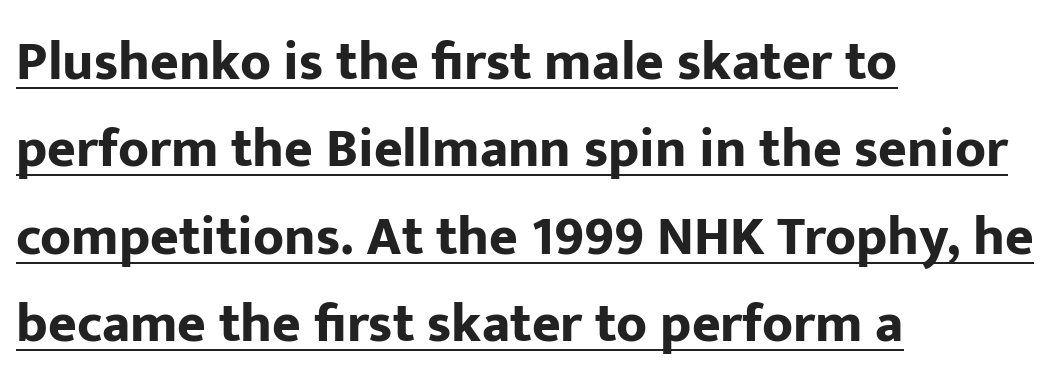
{"serif": "no", "italic": "no", "bold": "yes", "weight": "bold", "width": "normal", "stroke_contrast": "low", "x_height": "medium", "monospaced": "no", "underline": "yes", "align": "left", "line_spacing": "normal", "line_spacing_ratio": 1.59, "letter_spacing": "normal", "letter_spacing_em": 0.0, "glyph_px": 55}
